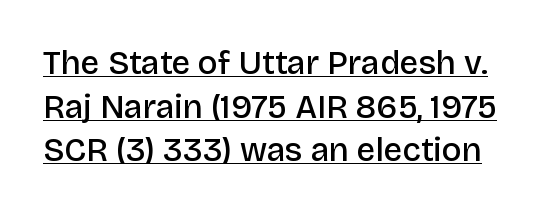
Nothing unusual about the tracking: characters are spaced as the font intends. This is moderately heavy type, rendered in semibold. The characters display no serif detailing; their extremities are plain. Vertical spacing — default.
